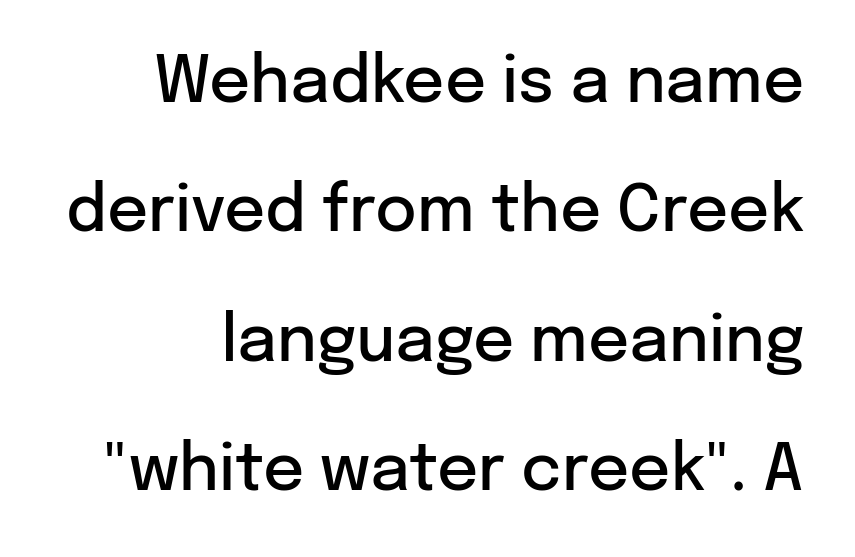
{"serif": "no", "italic": "no", "bold": "semi", "weight": "semibold", "width": "normal", "stroke_contrast": "low", "x_height": "medium", "monospaced": "no", "underline": "no", "line_spacing": "loose", "line_spacing_ratio": 2.02, "letter_spacing": "normal", "letter_spacing_em": 0.0, "glyph_px": 64}
